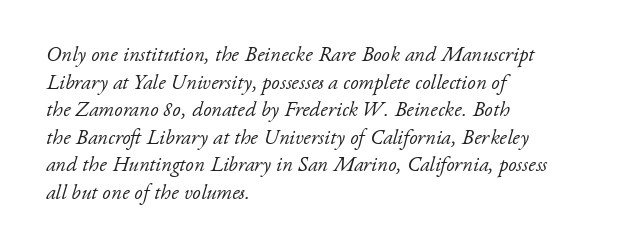
Q: Is the text bold? A: No.
Q: Is the text italic (slanted)? A: Yes, it leans right by about 17 degrees.
Q: Is the text underlined? A: No.
Q: How is the paragraph aligned? A: Left-aligned.
Q: Is the spacing between letters normal or unusually wide? A: Normal.
Q: Is the spacing between lines tight, normal or loose? A: Normal.
